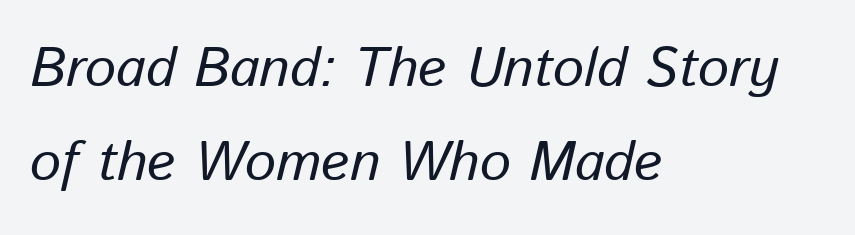
Q: Is the text italic (slanted)? A: Yes, it leans right by about 13 degrees.
Q: Is the text underlined? A: No.
Q: How is the paragraph aligned? A: Left-aligned.
Q: Is the spacing between letters normal or unusually wide? A: Normal.
Q: Width (condensed, normal, or wide)? A: Normal.
Q: Stroke contrast? A: Low.
Q: x-height? A: Medium.
Q: Monospaced? A: No.
